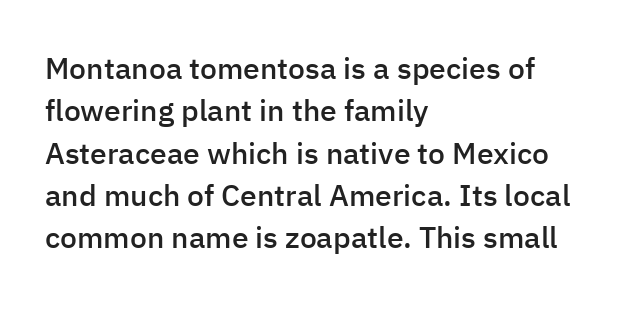
The image shows 30 px semibold sans-serif type, upright; set left-aligned, normal line spacing (1.41x), normal letter spacing, not underlined; low stroke contrast and a medium x-height.
